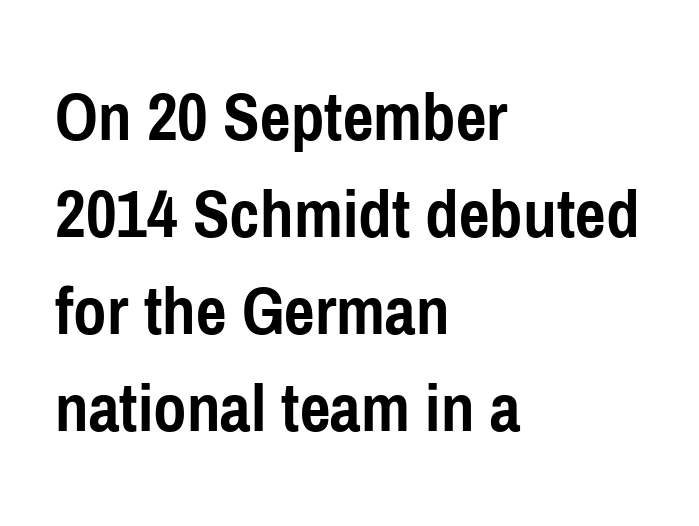
{"serif": "no", "italic": "no", "bold": "yes", "weight": "semibold", "width": "condensed", "stroke_contrast": "low", "x_height": "medium", "monospaced": "no", "underline": "no", "align": "left", "line_spacing": "normal", "line_spacing_ratio": 1.33, "letter_spacing": "normal", "letter_spacing_em": 0.0, "glyph_px": 73}
